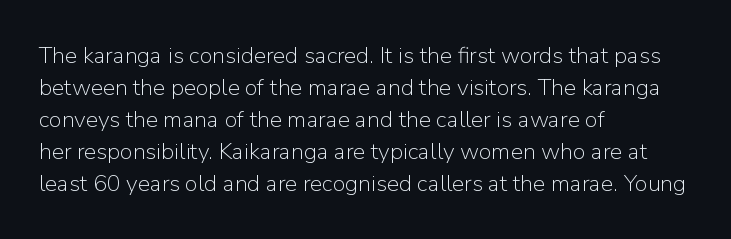
{"italic": "no", "bold": "no", "underline": "no", "align": "left", "line_spacing": "normal", "line_spacing_ratio": 1.39, "letter_spacing": "normal", "letter_spacing_em": 0.0, "glyph_px": 23}
